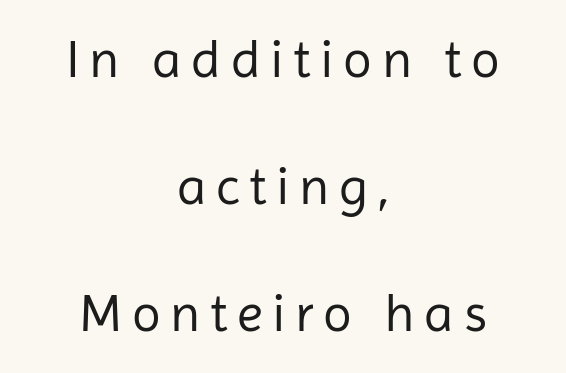
{"serif": "no", "italic": "no", "bold": "no", "weight": "regular", "width": "normal", "stroke_contrast": "low", "x_height": "medium", "monospaced": "no", "underline": "no", "align": "center", "line_spacing": "loose", "line_spacing_ratio": 2.4, "glyph_px": 53}
